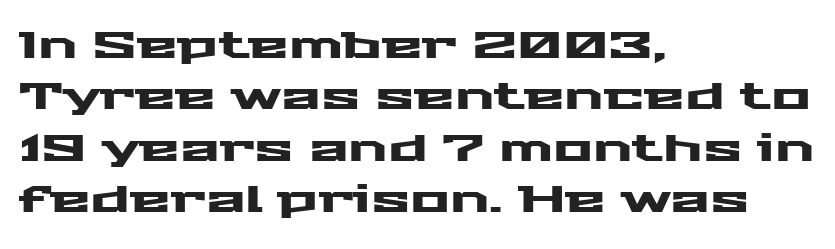
{"serif": "no", "italic": "no", "width": "wide", "stroke_contrast": "medium", "x_height": "medium", "monospaced": "no", "underline": "no", "align": "left", "line_spacing": "normal", "line_spacing_ratio": 1.39, "letter_spacing": "normal", "letter_spacing_em": 0.0, "glyph_px": 37}
